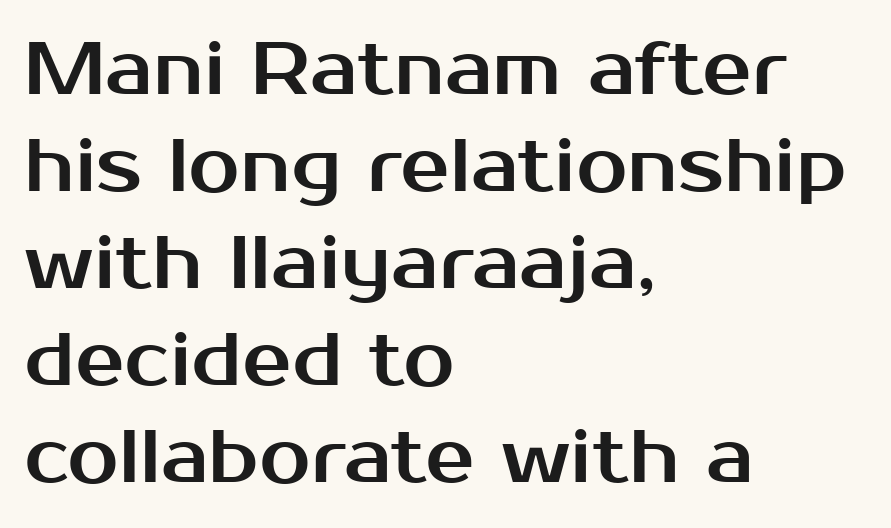
Q: Is the text italic (slanted)? A: No, it is upright.
Q: Is the typeface a serif or a sans-serif typeface? A: Sans-serif.
Q: Is the text underlined? A: No.
Q: How is the paragraph aligned? A: Left-aligned.
Q: Is the spacing between letters normal or unusually wide? A: Normal.
Q: Is the spacing between lines tight, normal or loose? A: Normal.
Q: Width (condensed, normal, or wide)? A: Normal.
Q: Stroke contrast? A: Medium.
Q: x-height? A: Medium.
Q: Monospaced? A: No.
